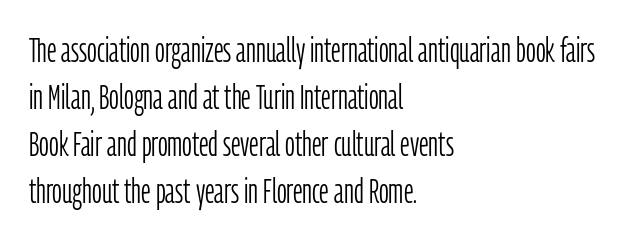
Q: Is the text bold? A: No.
Q: Is the text italic (slanted)? A: No, it is upright.
Q: Is the typeface a serif or a sans-serif typeface? A: Sans-serif.
Q: Is the text underlined? A: No.
Q: How is the paragraph aligned? A: Left-aligned.
Q: Is the spacing between letters normal or unusually wide? A: Normal.
Q: Is the spacing between lines tight, normal or loose? A: Normal.
Q: Width (condensed, normal, or wide)? A: Condensed.
Q: Stroke contrast? A: Low.
Q: x-height? A: Medium.
Q: Monospaced? A: No.
